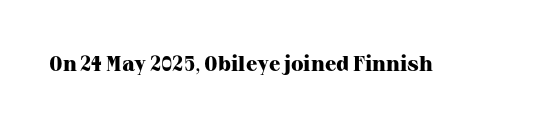
Q: Is the text bold? A: Yes.
Q: Is the text italic (slanted)? A: No, it is upright.
Q: Is the text underlined? A: No.
Q: Is the spacing between letters normal or unusually wide? A: Normal.
